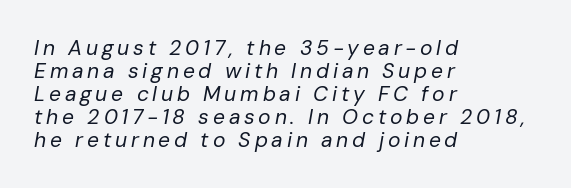
The gap between lines stays unmarked. Line beginnings align vertically; line endings do not. Tightly led — the rows are bunched. Compared with a typical body face, this is equally light or lighter still. Every character sits at an angle, as italics do.
